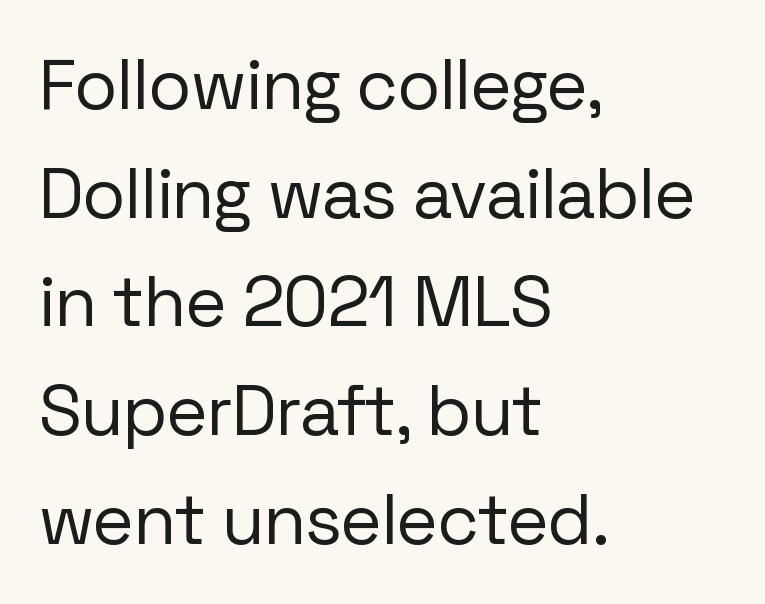
{"serif": "no", "italic": "no", "bold": "no", "weight": "regular", "width": "normal", "stroke_contrast": "low", "x_height": "medium", "monospaced": "no", "underline": "no", "align": "left", "line_spacing": "normal", "line_spacing_ratio": 1.53, "letter_spacing": "normal", "letter_spacing_em": 0.0, "glyph_px": 71}
